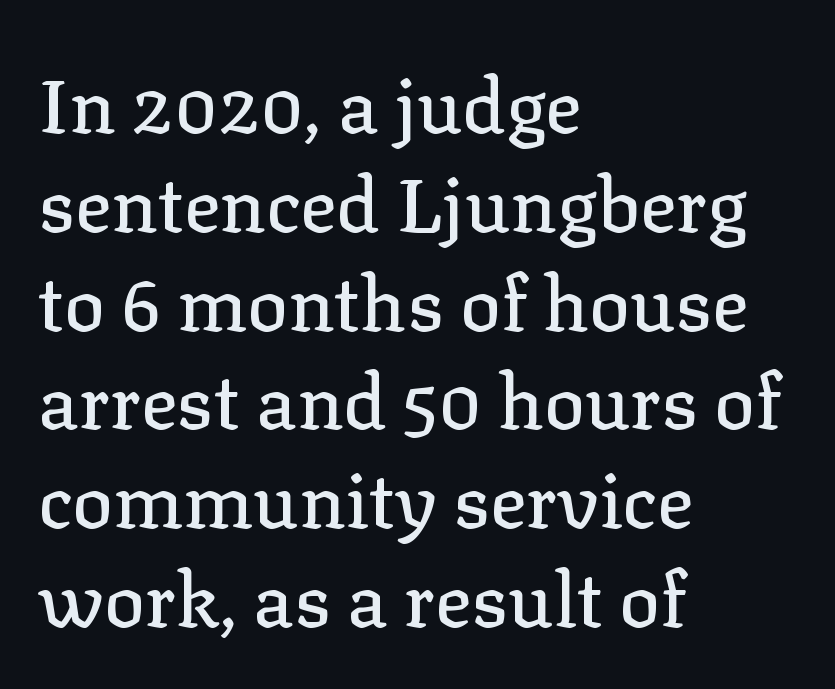
Q: Is the text italic (slanted)? A: No, it is upright.
Q: Is the typeface a serif or a sans-serif typeface? A: Serif.
Q: Is the text underlined? A: No.
Q: How is the paragraph aligned? A: Left-aligned.
Q: Is the spacing between letters normal or unusually wide? A: Normal.
Q: Is the spacing between lines tight, normal or loose? A: Normal.
Q: Width (condensed, normal, or wide)? A: Normal.
Q: Stroke contrast? A: Low.
Q: x-height? A: Medium.
Q: Monospaced? A: No.
